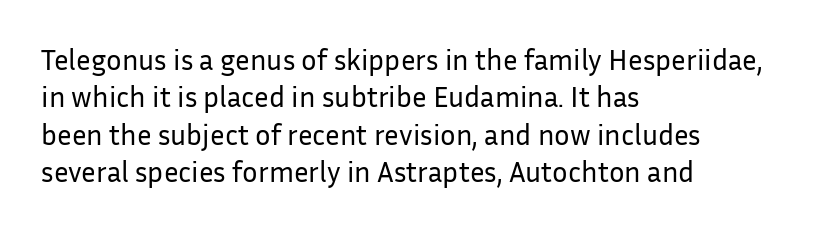
Q: Is the text bold? A: No.
Q: Is the text italic (slanted)? A: No, it is upright.
Q: Is the typeface a serif or a sans-serif typeface? A: Sans-serif.
Q: Is the text underlined? A: No.
Q: How is the paragraph aligned? A: Left-aligned.
Q: Is the spacing between letters normal or unusually wide? A: Normal.
Q: Is the spacing between lines tight, normal or loose? A: Normal.
Q: Width (condensed, normal, or wide)? A: Normal.
Q: Stroke contrast? A: Low.
Q: x-height? A: Medium.
Q: Monospaced? A: No.
